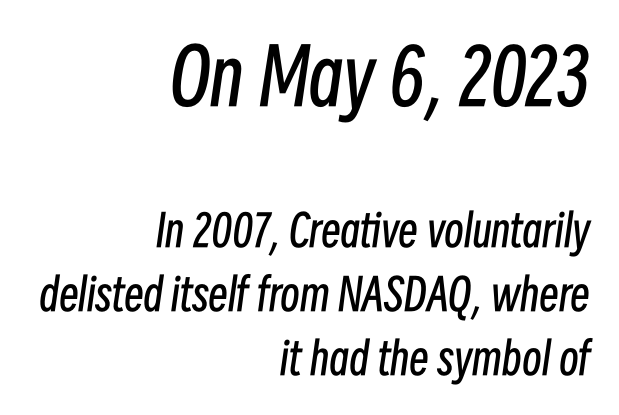
{"italic": "yes", "lean": "right", "slant_degrees": 8, "bold": "no", "weight": "regular", "width": "condensed", "stroke_contrast": "low", "x_height": "medium", "monospaced": "no", "underline": "no", "align": "right", "line_spacing": "normal", "line_spacing_ratio": 1.46, "letter_spacing": "normal", "letter_spacing_em": 0.0, "larger_block": "first", "size_ratio": 1.75, "glyph_px": 77}
